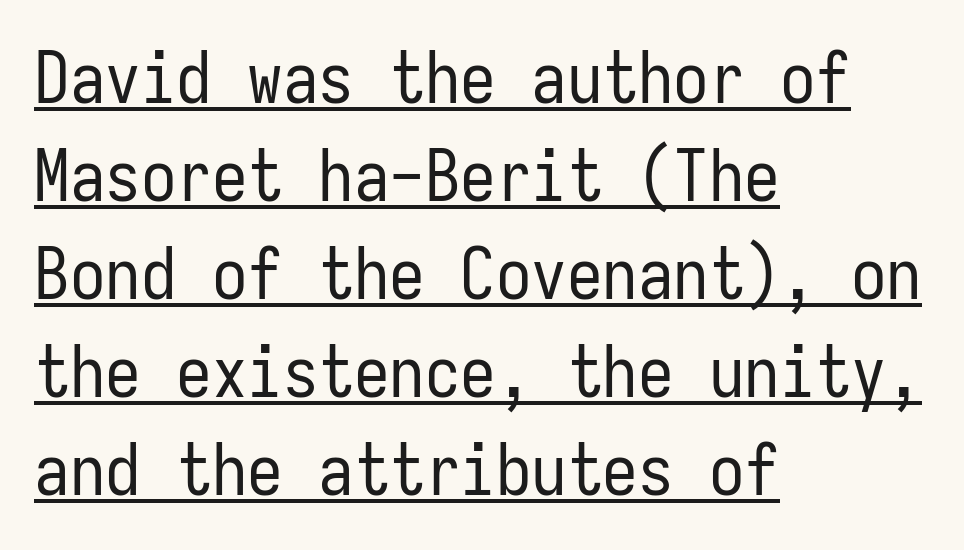
These lines are composed in type without serifs. Vertical stems look standard width or narrower in stroke. Spacing verdict: monospaced, one width for all characters. If you drew a ruler down the left edge, every line would touch it.
